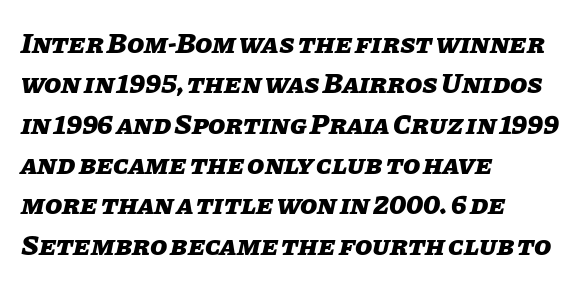
{"italic": "yes", "lean": "right", "slant_degrees": 11, "bold": "yes", "weight": "heavy", "width": "normal", "stroke_contrast": "low", "x_height": "large", "monospaced": "no", "underline": "no", "align": "left", "line_spacing": "normal", "line_spacing_ratio": 1.44, "letter_spacing": "normal", "letter_spacing_em": 0.0, "glyph_px": 28}
